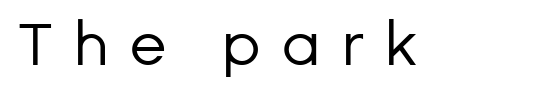
Letter spacing: wide. The characters are drawn with everyday or finer stroke widths. The text was rendered using a sans face with plain stroke endings. The letters advance in unequal steps, a hallmark of proportional type.
